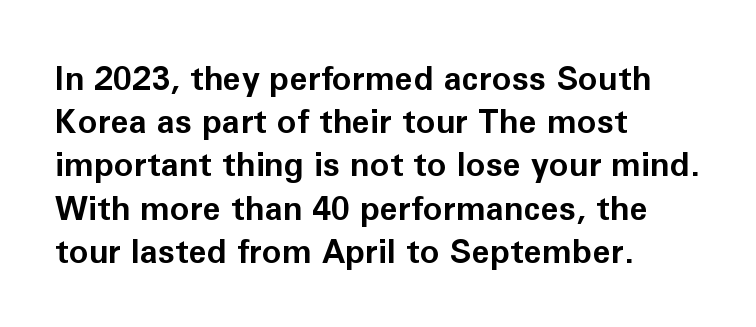
Observe the absence of serifs on each vertical stroke in this sample. Default kerning and tracking; the words read as compact shapes. Each letter keeps its own natural width here, so spacing adapts to shape. Heavy, bold letterforms.
